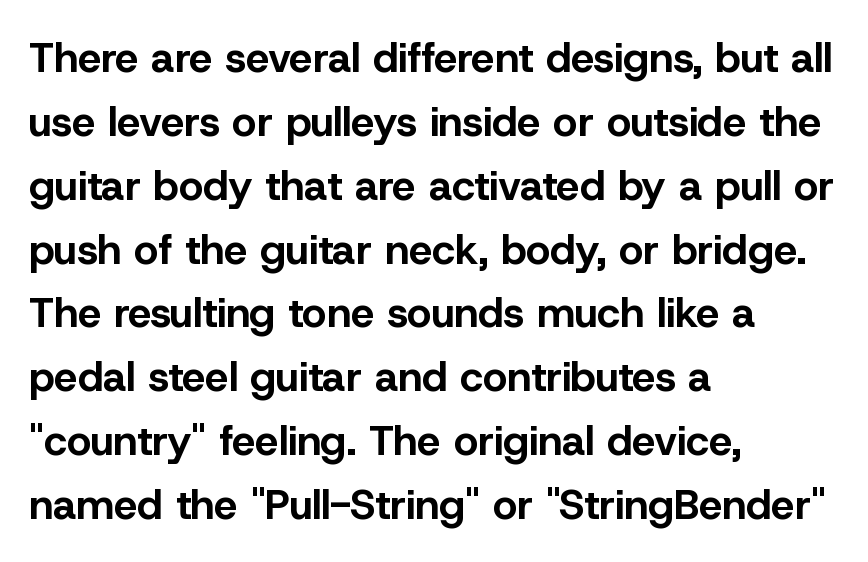
{"serif": "no", "italic": "no", "bold": "yes", "weight": "bold", "width": "normal", "stroke_contrast": "low", "x_height": "medium", "monospaced": "no", "underline": "no", "align": "left", "line_spacing": "normal", "line_spacing_ratio": 1.52, "letter_spacing": "normal", "letter_spacing_em": 0.0, "glyph_px": 42}
